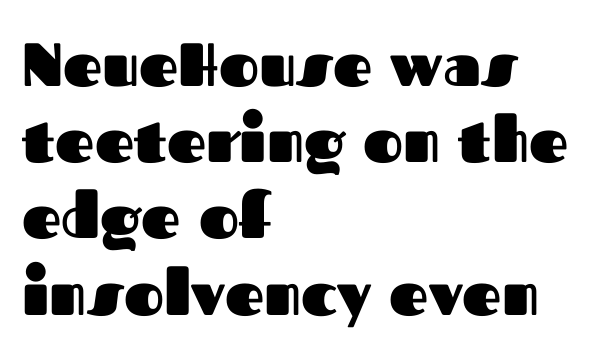
The image shows 61 px heavy sans-serif type, upright; set left-aligned, normal line spacing (1.25x), normal letter spacing, not underlined; medium stroke contrast and a medium x-height.
